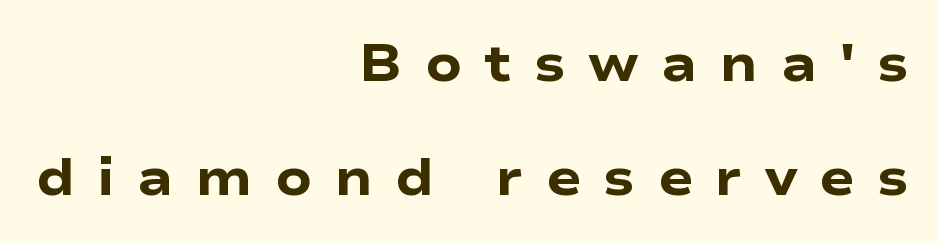
The image shows 52 px heavy, wide sans-serif type, upright; set right-aligned, loose line spacing (2.2x), unusually wide letter spacing (+0.43 em), not underlined; low stroke contrast and a medium x-height.
